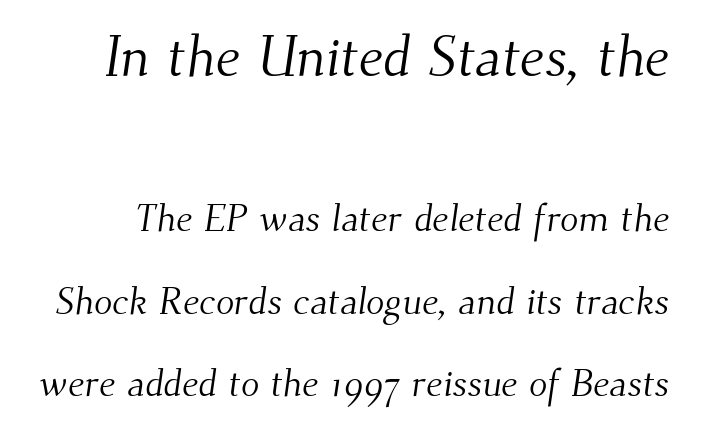
Q: Is the text bold? A: No.
Q: Is the typeface a serif or a sans-serif typeface? A: Serif.
Q: Is the text underlined? A: No.
Q: Is the spacing between letters normal or unusually wide? A: Normal.
Q: Is the spacing between lines tight, normal or loose? A: Loose.
Q: Which block of text is set in a larger size, the first (top) or the second (bottom)? A: The first (top) one.
Q: Width (condensed, normal, or wide)? A: Normal.
Q: Stroke contrast? A: Medium.
Q: x-height? A: Small.
Q: Monospaced? A: No.
